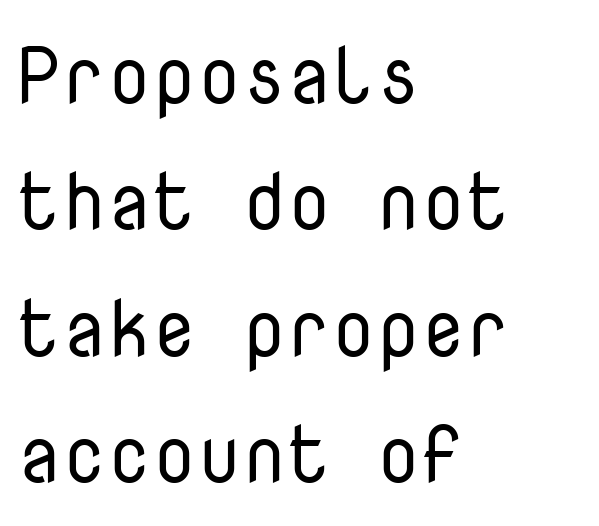
The image shows 80 px regular-weight sans-serif type, upright, monospaced; set left-aligned, normal line spacing (1.58x), normal letter spacing, not underlined; low stroke contrast and a medium x-height.
